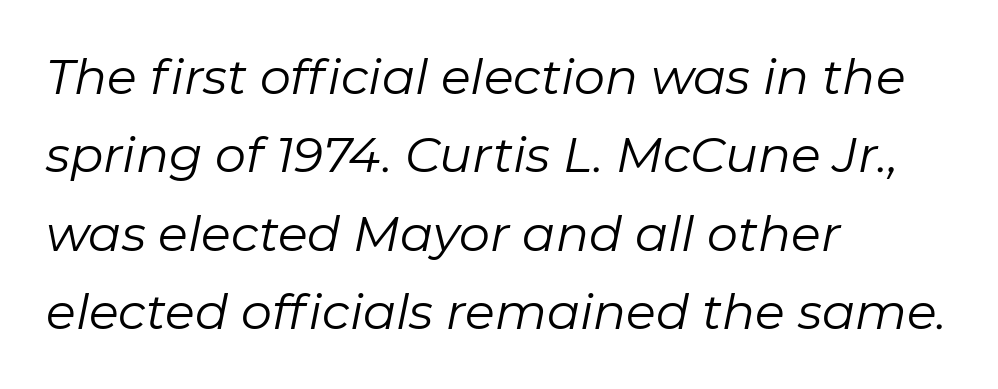
The image shows 49 px regular-weight type, italic (leaning right); set left-aligned, normal line spacing (1.6x), normal letter spacing, not underlined; low stroke contrast and a medium x-height.
